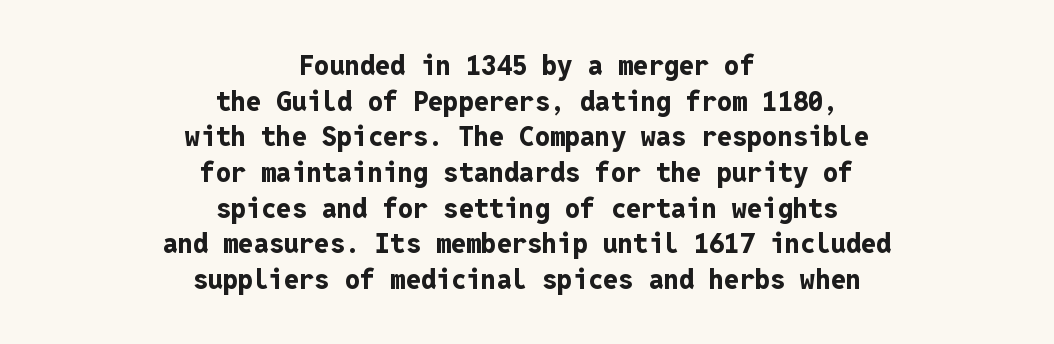
Q: Is the text bold? A: Yes.
Q: Is the text italic (slanted)? A: No, it is upright.
Q: Is the text underlined? A: No.
Q: How is the paragraph aligned? A: Centered.
Q: Is the spacing between letters normal or unusually wide? A: Normal.
Q: Is the spacing between lines tight, normal or loose? A: Normal.
